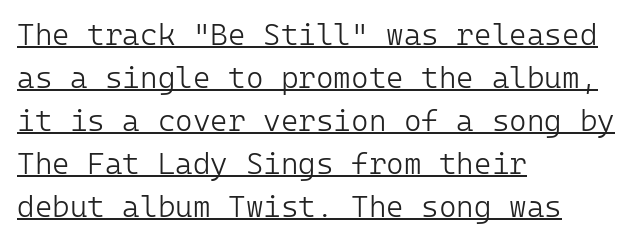
Q: Is the text bold? A: No.
Q: Is the text italic (slanted)? A: No, it is upright.
Q: Is the typeface a serif or a sans-serif typeface? A: Sans-serif.
Q: Is the text underlined? A: Yes.
Q: How is the paragraph aligned? A: Left-aligned.
Q: Is the spacing between letters normal or unusually wide? A: Normal.
Q: Is the spacing between lines tight, normal or loose? A: Normal.
Q: Width (condensed, normal, or wide)? A: Normal.
Q: Stroke contrast? A: Low.
Q: x-height? A: Medium.
